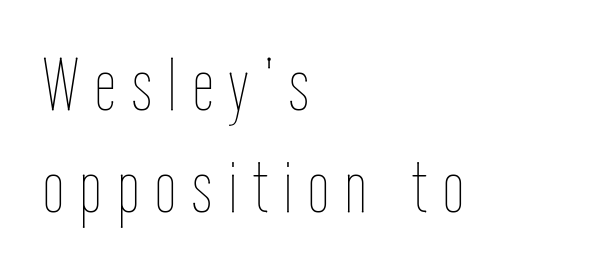
The rendering uses natural spacing where letterforms have individual widths. Layout note: lines flush left. Summary of weight: not heavy and not bold. Letters rest on an invisible, unmarked baseline. Regular leading.
